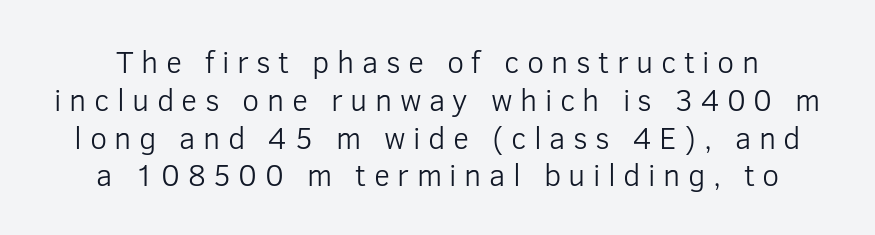
{"serif": "no", "italic": "no", "bold": "no", "weight": "light", "width": "normal", "stroke_contrast": "low", "x_height": "medium", "monospaced": "no", "underline": "no", "line_spacing_ratio": 1.22, "letter_spacing": "wide", "letter_spacing_em": 0.24, "glyph_px": 31}
